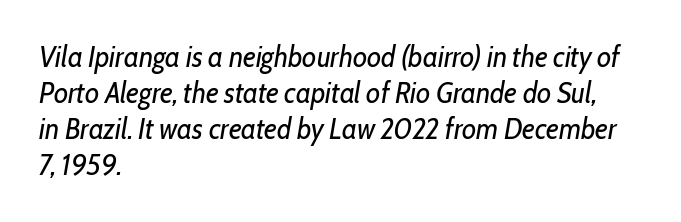
The image shows 29 px regular-weight, condensed type, italic (leaning right); set left-aligned, line spacing 1.24x, normal letter spacing, not underlined; low stroke contrast and a medium x-height.
